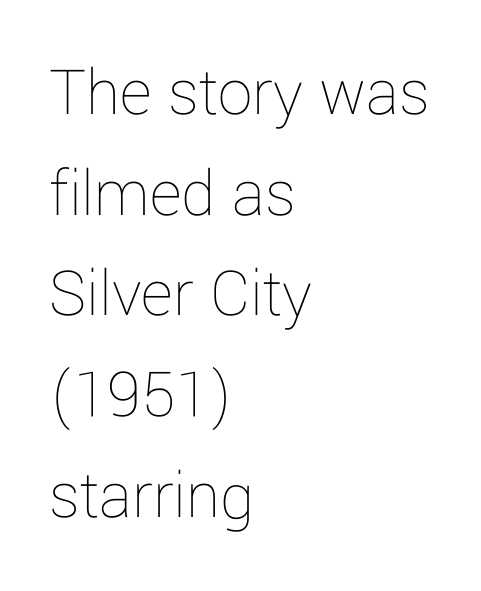
{"italic": "no", "bold": "no", "weight": "thin", "width": "normal", "stroke_contrast": "low", "x_height": "medium", "monospaced": "no", "underline": "no", "align": "left", "line_spacing": "normal", "line_spacing_ratio": 1.46, "letter_spacing": "normal", "letter_spacing_em": 0.0, "glyph_px": 69}
